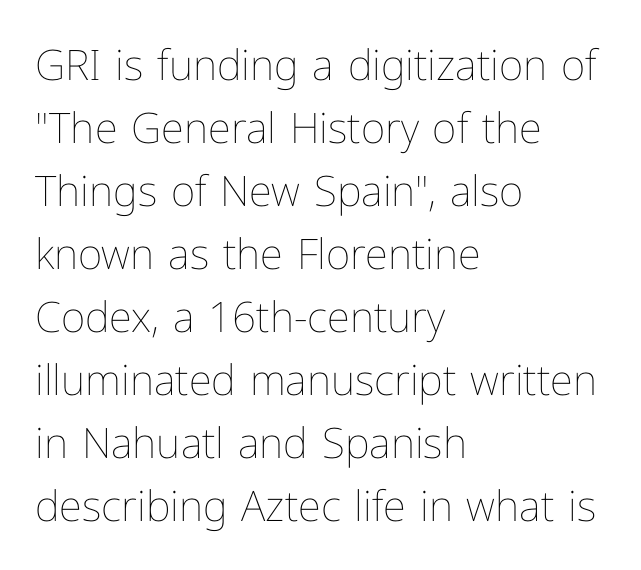
The image shows 42 px thin type, upright; set left-aligned, normal line spacing (1.5x), normal letter spacing, not underlined; low stroke contrast and a medium x-height.
